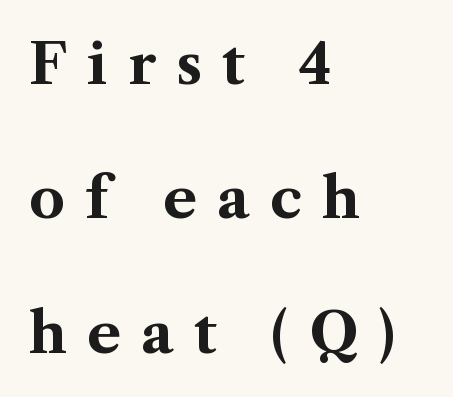
{"serif": "yes", "italic": "no", "bold": "yes", "weight": "bold", "width": "normal", "stroke_contrast": "medium", "x_height": "medium", "monospaced": "no", "underline": "no", "align": "left", "line_spacing": "loose", "line_spacing_ratio": 2.4, "letter_spacing": "wide", "letter_spacing_em": 0.36, "glyph_px": 56}
